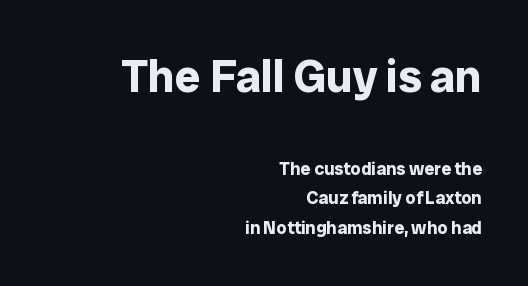
You could not count columns in this text — the font is proportionally spaced. Line ends are locked; line starts wander. Look at the stroke-to-counter ratio: heavy, a bold. Caption: standard tracking, unaltered.
